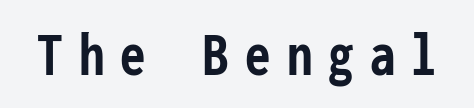
The image shows 64 px semibold, condensed sans-serif type, upright, monospaced; set unusually wide letter spacing (+0.25 em), not underlined; low stroke contrast and a medium x-height.
